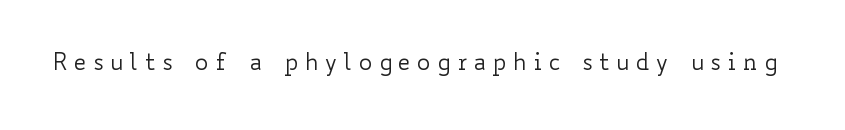
{"italic": "no", "bold": "no", "underline": "no", "letter_spacing": "wide", "letter_spacing_em": 0.26, "glyph_px": 23}
